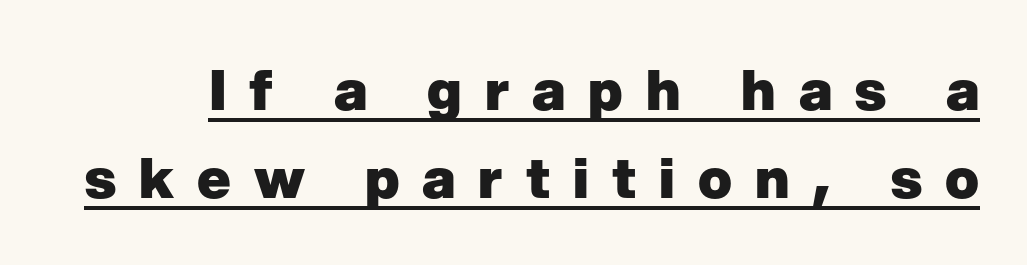
Q: Is the text bold? A: Yes.
Q: Is the text italic (slanted)? A: No, it is upright.
Q: Is the typeface a serif or a sans-serif typeface? A: Sans-serif.
Q: Is the text underlined? A: Yes.
Q: Is the spacing between letters normal or unusually wide? A: Unusually wide.
Q: Is the spacing between lines tight, normal or loose? A: Normal.
Q: Width (condensed, normal, or wide)? A: Normal.
Q: Stroke contrast? A: Low.
Q: x-height? A: Medium.
Q: Monospaced? A: No.
